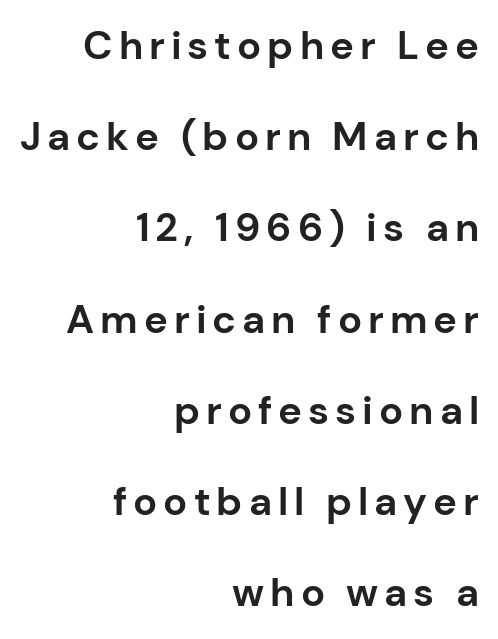
Q: Is the text bold? A: Yes.
Q: Is the text italic (slanted)? A: No, it is upright.
Q: Is the typeface a serif or a sans-serif typeface? A: Sans-serif.
Q: Is the text underlined? A: No.
Q: How is the paragraph aligned? A: Right-aligned.
Q: Is the spacing between lines tight, normal or loose? A: Loose.
Q: Width (condensed, normal, or wide)? A: Normal.
Q: Stroke contrast? A: Low.
Q: x-height? A: Medium.
Q: Monospaced? A: No.
